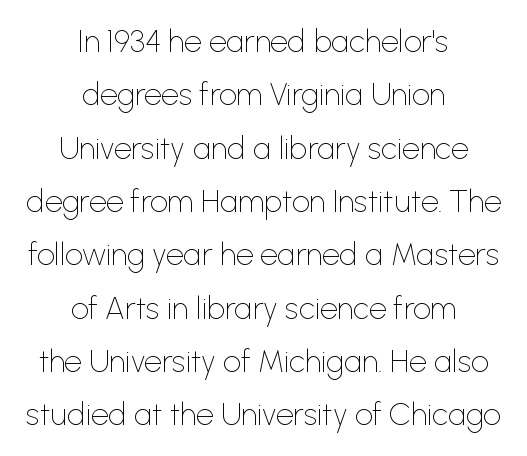
Underlining? Definitely not there. The passage shown is not bold in any degree. Horizontally, the lines are justified to the midpoint only. Italic? Not at all — the glyphs are vertical. Think of a printed novel: that variable character pitch is what you see here. I'd call this a sans setting — the letters go barefoot.
